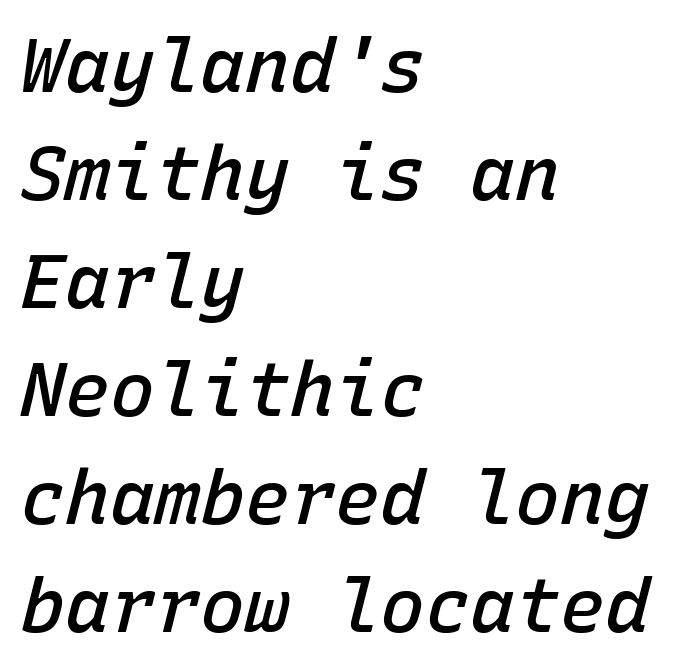
The image shows 75 px semibold type, italic (leaning right), monospaced; set left-aligned, normal line spacing (1.44x), normal letter spacing, not underlined; low stroke contrast and a medium x-height.
